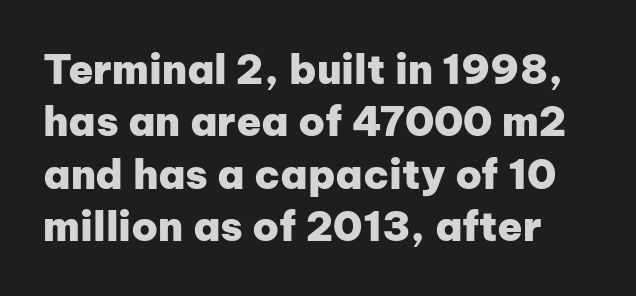
{"serif": "no", "italic": "no", "bold": "yes", "weight": "heavy", "width": "normal", "stroke_contrast": "low", "x_height": "medium", "monospaced": "no", "underline": "no", "line_spacing": "normal", "line_spacing_ratio": 1.28, "letter_spacing": "normal", "letter_spacing_em": 0.0, "glyph_px": 41}
